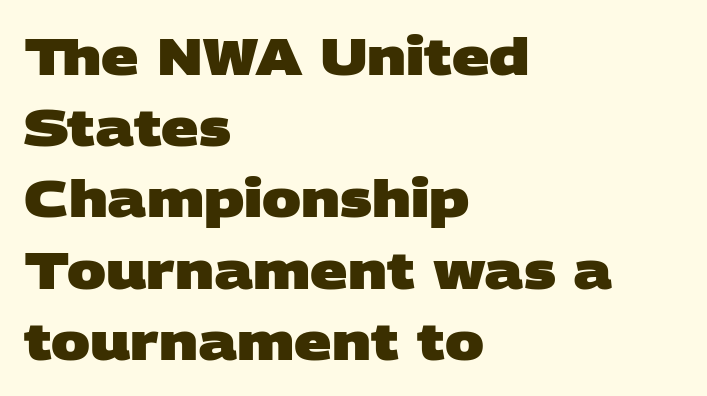
Q: Is the text bold? A: Yes.
Q: Is the typeface a serif or a sans-serif typeface? A: Sans-serif.
Q: Is the text underlined? A: No.
Q: How is the paragraph aligned? A: Left-aligned.
Q: Is the spacing between letters normal or unusually wide? A: Normal.
Q: Is the spacing between lines tight, normal or loose? A: Normal.
Q: Width (condensed, normal, or wide)? A: Wide.
Q: Stroke contrast? A: Low.
Q: x-height? A: Large.
Q: Monospaced? A: No.
